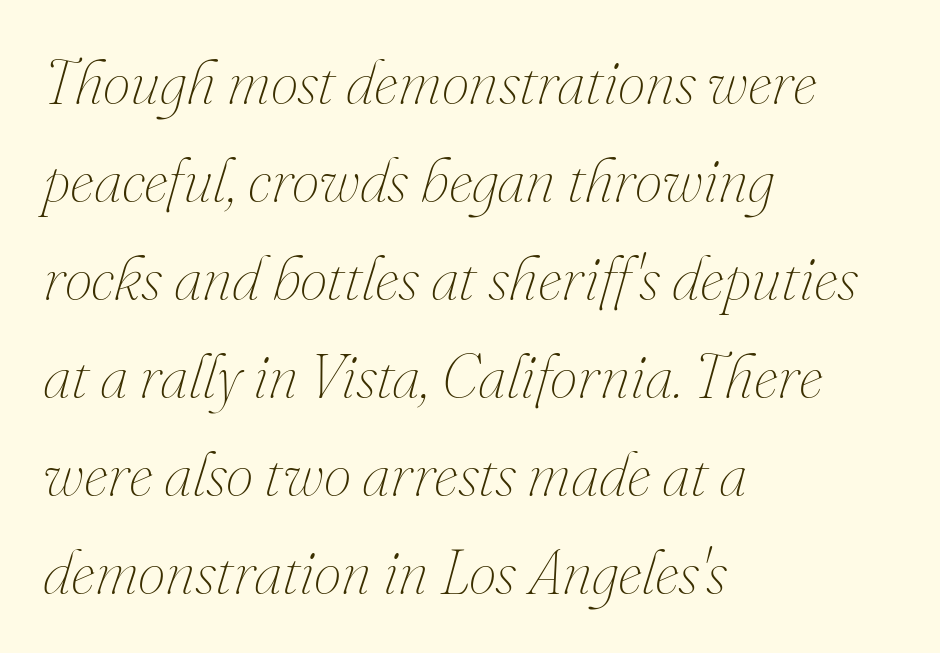
{"italic": "yes", "lean": "right", "slant_degrees": 16, "bold": "no", "weight": "thin", "width": "normal", "stroke_contrast": "medium", "x_height": "small", "monospaced": "no", "underline": "no", "align": "left", "line_spacing": "normal", "line_spacing_ratio": 1.58, "letter_spacing": "normal", "letter_spacing_em": 0.0, "glyph_px": 62}
